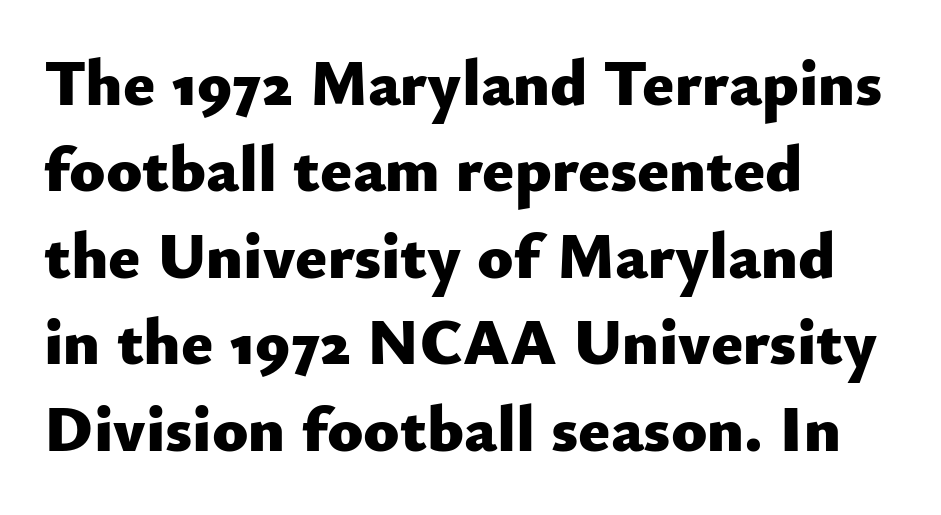
The image shows 66 px heavy sans-serif type, upright; set left-aligned, normal line spacing (1.31x), normal letter spacing, not underlined; low stroke contrast and a small x-height.
